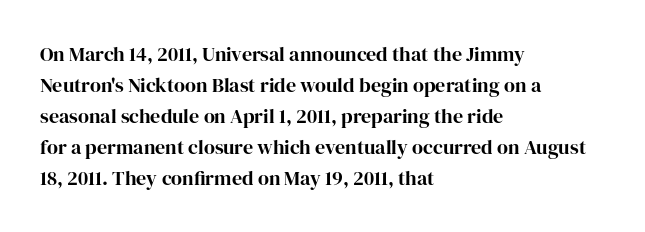
{"italic": "no", "bold": "yes", "underline": "no", "align": "left", "line_spacing": "normal", "line_spacing_ratio": 1.55, "letter_spacing": "normal", "letter_spacing_em": 0.0, "glyph_px": 20}
